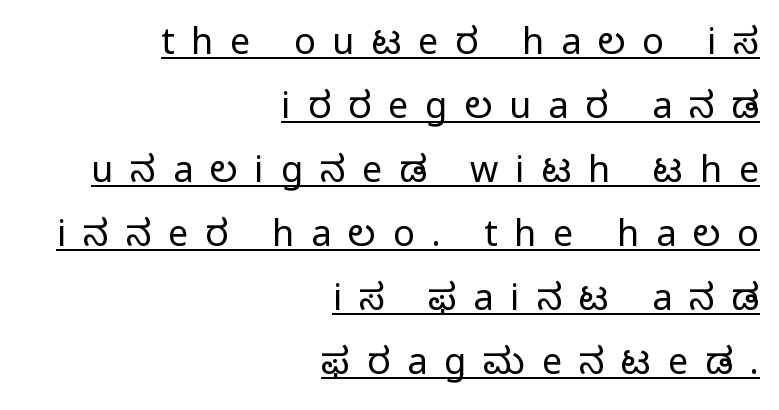
The font is comparable to plain body text, perhaps lighter. The text block is weighted toward the right margin, trailing off unevenly leftward. This sample uses expanded letter spacing, leaving extra air between glyphs. No italicization has been applied; the sample stays upright. Are there feet on the stems? There aren't — it's a sans.
